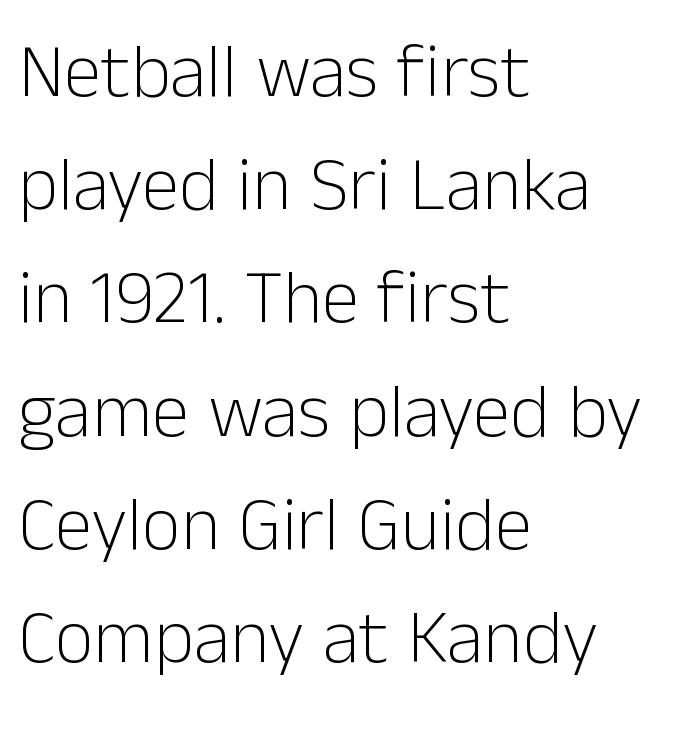
{"serif": "no", "italic": "no", "bold": "no", "weight": "light", "width": "normal", "stroke_contrast": "low", "x_height": "medium", "monospaced": "no", "underline": "no", "align": "left", "line_spacing": "normal", "line_spacing_ratio": 1.49, "letter_spacing": "normal", "letter_spacing_em": 0.0, "glyph_px": 76}
